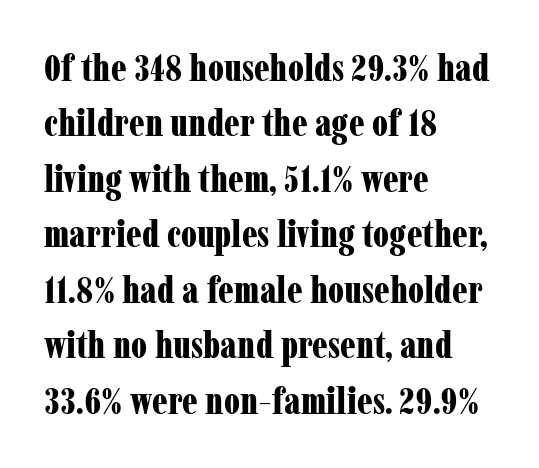
Q: Is the text bold? A: Yes.
Q: Is the text italic (slanted)? A: No, it is upright.
Q: Is the typeface a serif or a sans-serif typeface? A: Serif.
Q: Is the text underlined? A: No.
Q: How is the paragraph aligned? A: Left-aligned.
Q: Is the spacing between letters normal or unusually wide? A: Normal.
Q: Is the spacing between lines tight, normal or loose? A: Normal.
Q: Width (condensed, normal, or wide)? A: Condensed.
Q: Stroke contrast? A: Low.
Q: x-height? A: Medium.
Q: Monospaced? A: No.
